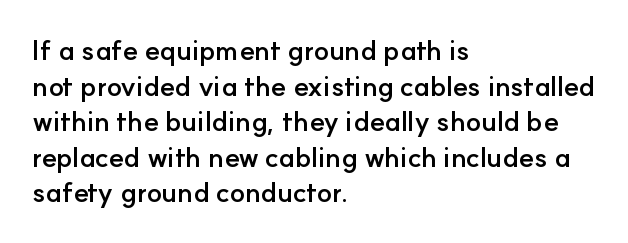
Q: Is the text bold? A: Yes.
Q: Is the text italic (slanted)? A: No, it is upright.
Q: Is the typeface a serif or a sans-serif typeface? A: Sans-serif.
Q: Is the text underlined? A: No.
Q: How is the paragraph aligned? A: Left-aligned.
Q: Is the spacing between letters normal or unusually wide? A: Normal.
Q: Is the spacing between lines tight, normal or loose? A: Normal.
Q: Width (condensed, normal, or wide)? A: Normal.
Q: Stroke contrast? A: Low.
Q: x-height? A: Small.
Q: Monospaced? A: No.
